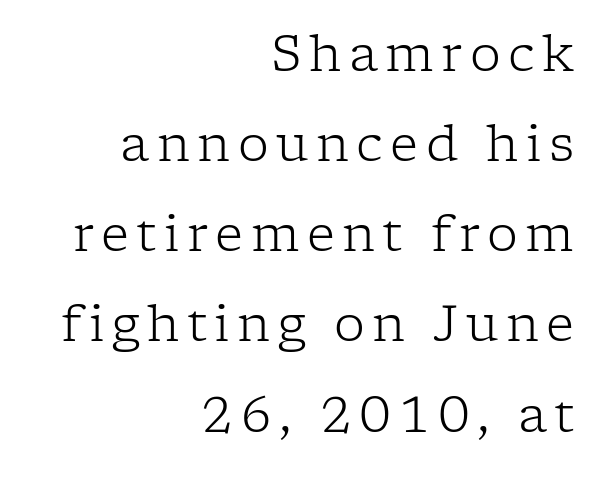
{"serif": "yes", "italic": "no", "bold": "no", "weight": "light", "width": "normal", "stroke_contrast": "low", "x_height": "medium", "monospaced": "no", "underline": "no", "align": "right", "line_spacing_ratio": 1.84, "glyph_px": 49}
